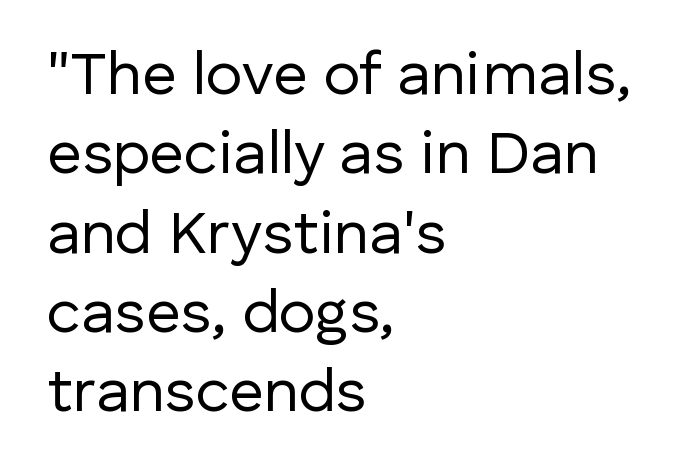
{"serif": "no", "italic": "no", "bold": "no", "weight": "regular", "width": "normal", "stroke_contrast": "low", "x_height": "medium", "monospaced": "no", "underline": "no", "align": "left", "line_spacing": "normal", "line_spacing_ratio": 1.3, "letter_spacing": "normal", "letter_spacing_em": 0.0, "glyph_px": 61}
